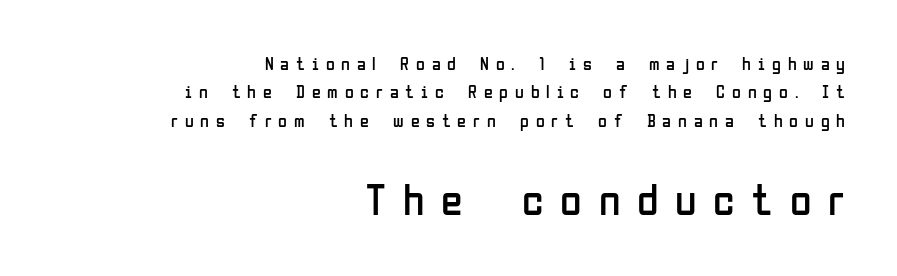
Students, observe: this is what conventionally led text looks like. Do the characters align in a grid? No, the font is proportional. Nope, no serifs anywhere on these letters. Right-aligned paragraph, ragged on the left. Observe the wide spacing: letters keep a clear distance from each other. Larger block? The one below; the one above is distinctly smaller.
